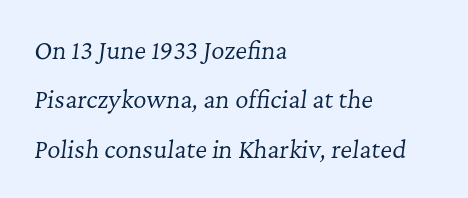
{"italic": "yes", "lean": "right", "slant_degrees": 7, "bold": "no", "underline": "no", "align": "left", "line_spacing": "loose", "line_spacing_ratio": 2.15, "letter_spacing": "normal", "letter_spacing_em": 0.0, "glyph_px": 23}
